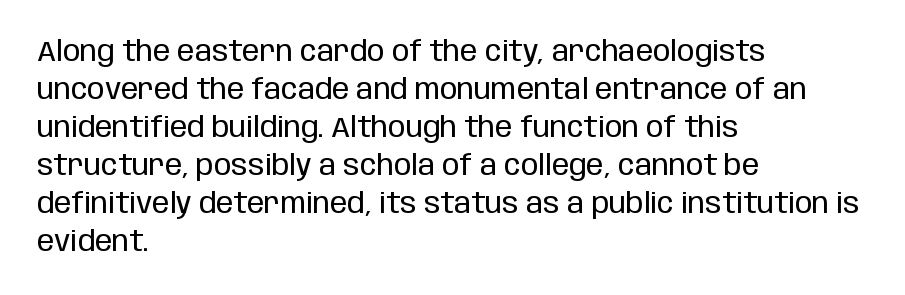
The lines in this sample share a left origin and differ only in where they stop. A typesetter would call this proportional, since set widths differ per character. Nothing heavy about these letters — not bold at all. The rows are spaced the way most documents space them. This rendering employs a face without finishing strokes, i.e., a sans-serif. The letters sit at their default tracking, neither squeezed nor spread.
